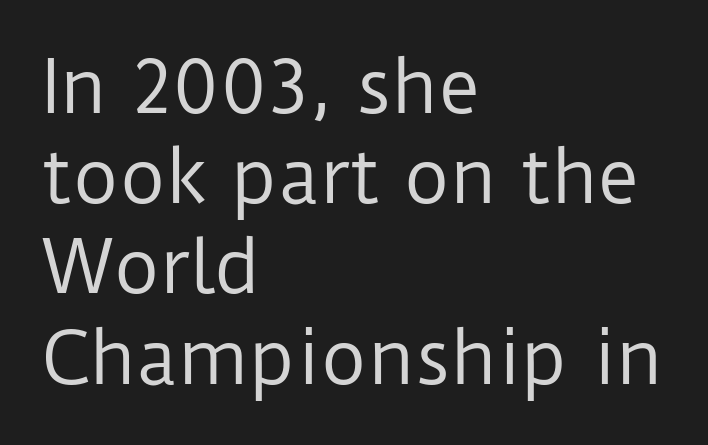
The image shows 71 px regular-weight sans-serif type, upright; set left-aligned, normal line spacing (1.27x), normal letter spacing, not underlined; low stroke contrast and a medium x-height.
